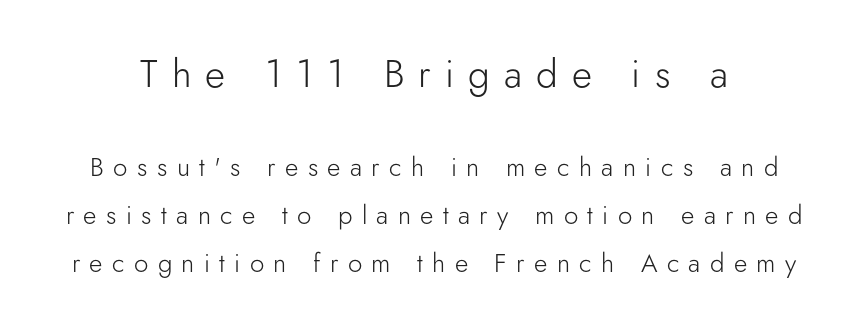
Q: Is the text bold? A: No.
Q: Is the text italic (slanted)? A: No, it is upright.
Q: Is the typeface a serif or a sans-serif typeface? A: Sans-serif.
Q: Is the text underlined? A: No.
Q: Is the spacing between letters normal or unusually wide? A: Unusually wide.
Q: Which block of text is set in a larger size, the first (top) or the second (bottom)? A: The first (top) one.
Q: Width (condensed, normal, or wide)? A: Normal.
Q: Stroke contrast? A: Low.
Q: x-height? A: Small.
Q: Monospaced? A: No.
